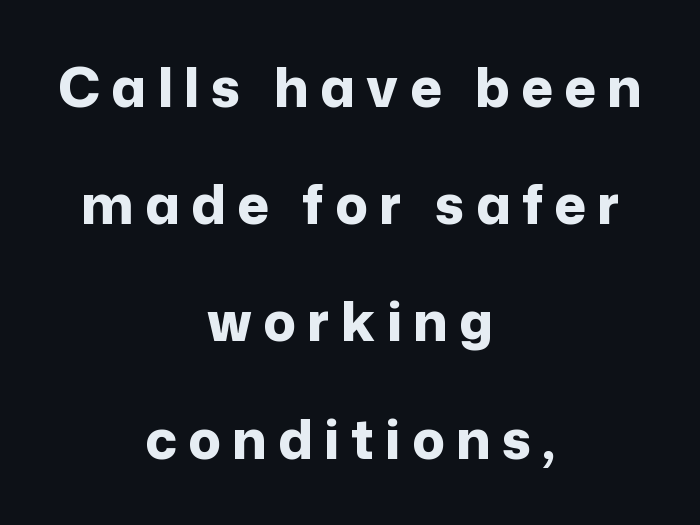
Its strokes are broad and dark, the hallmark of bold type. Vertical spacing — loose. Each line is balanced around a shared central axis. Posture: vertical. Tracking here is generous; glyphs stand well apart from one another. You can tell from the bare stems that sans-serif type was used.
